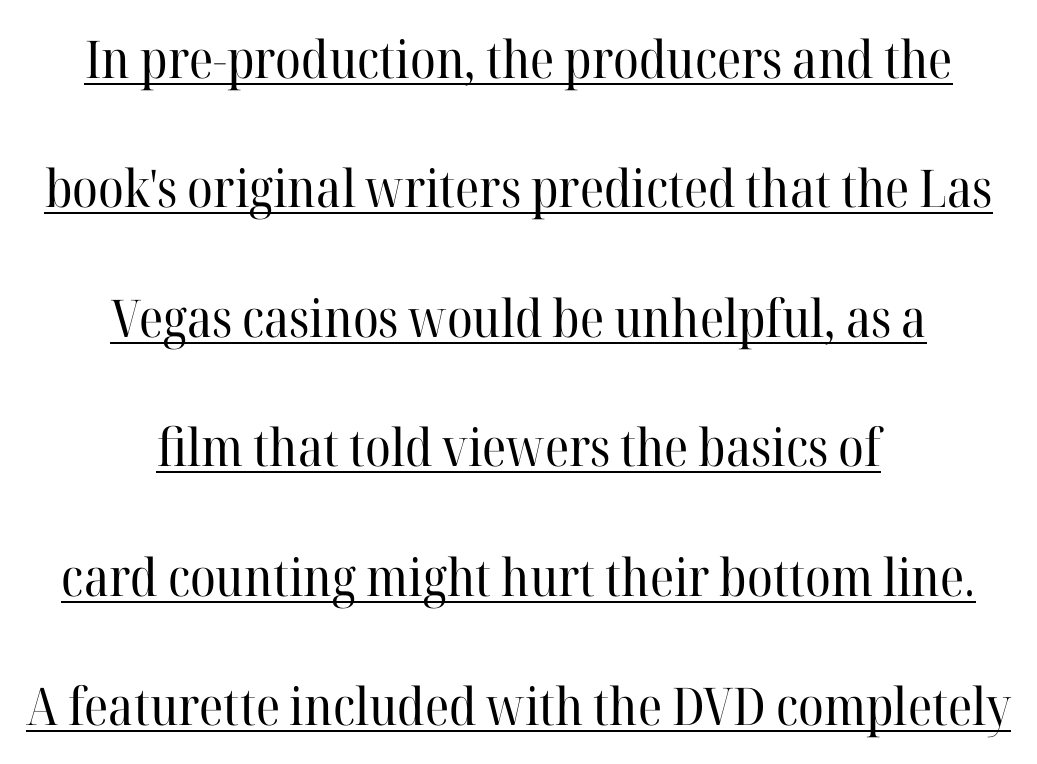
Q: Is the text bold? A: No.
Q: Is the text italic (slanted)? A: No, it is upright.
Q: Is the typeface a serif or a sans-serif typeface? A: Serif.
Q: Is the text underlined? A: Yes.
Q: How is the paragraph aligned? A: Centered.
Q: Is the spacing between letters normal or unusually wide? A: Normal.
Q: Is the spacing between lines tight, normal or loose? A: Loose.
Q: Width (condensed, normal, or wide)? A: Normal.
Q: Stroke contrast? A: High.
Q: x-height? A: Medium.
Q: Monospaced? A: No.
